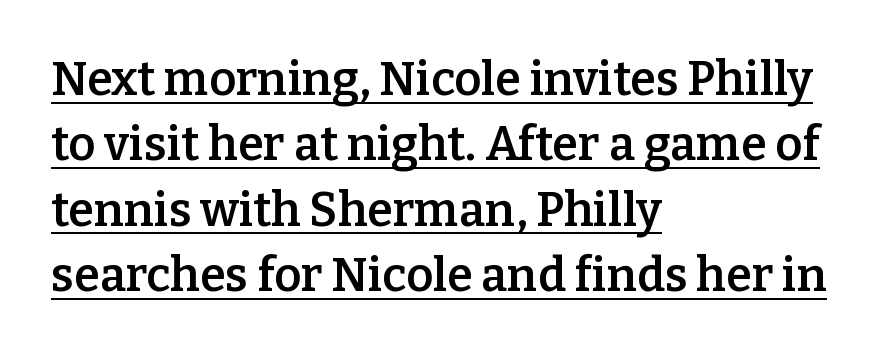
The image shows 47 px semibold serif type, upright; set left-aligned, normal line spacing (1.39x), normal letter spacing, underlined; low stroke contrast and a medium x-height.
